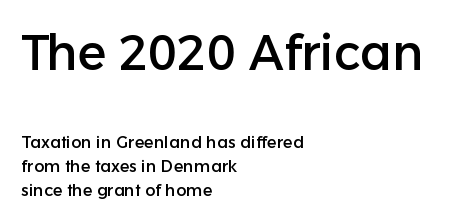
{"serif": "no", "italic": "no", "width": "normal", "stroke_contrast": "low", "x_height": "medium", "monospaced": "no", "underline": "no", "align": "left", "line_spacing": "normal", "line_spacing_ratio": 1.4, "letter_spacing": "normal", "letter_spacing_em": 0.0, "larger_block": "first", "size_ratio": 2.94, "glyph_px": 50}
